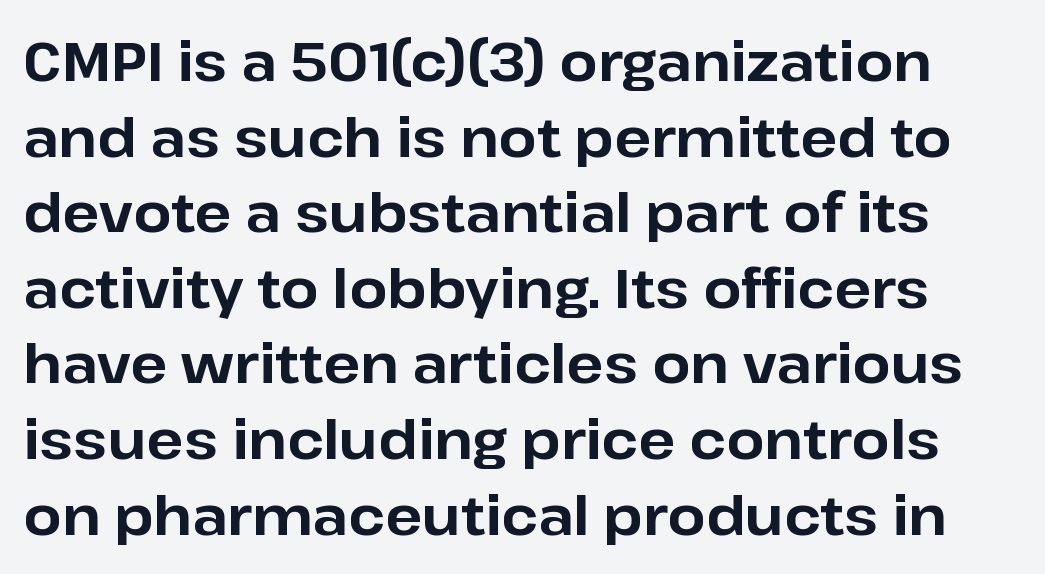
Q: Is the text bold? A: Yes.
Q: Is the text italic (slanted)? A: No, it is upright.
Q: Is the typeface a serif or a sans-serif typeface? A: Sans-serif.
Q: Is the text underlined? A: No.
Q: Is the spacing between letters normal or unusually wide? A: Normal.
Q: Is the spacing between lines tight, normal or loose? A: Normal.
Q: Width (condensed, normal, or wide)? A: Normal.
Q: Stroke contrast? A: Low.
Q: x-height? A: Medium.
Q: Monospaced? A: No.
